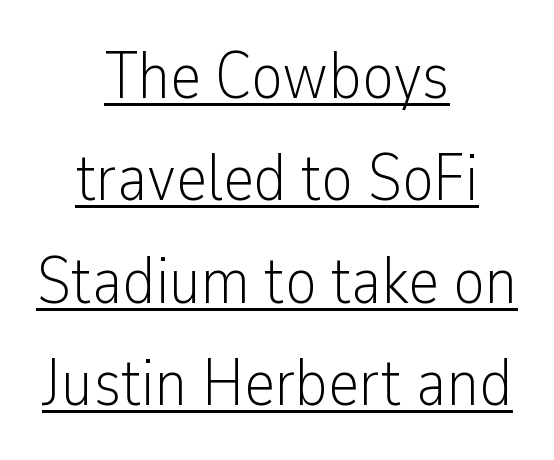
{"serif": "no", "italic": "no", "bold": "no", "weight": "light", "width": "condensed", "stroke_contrast": "low", "x_height": "medium", "monospaced": "no", "underline": "yes", "align": "center", "line_spacing": "normal", "line_spacing_ratio": 1.55, "letter_spacing": "normal", "letter_spacing_em": 0.0, "glyph_px": 66}
